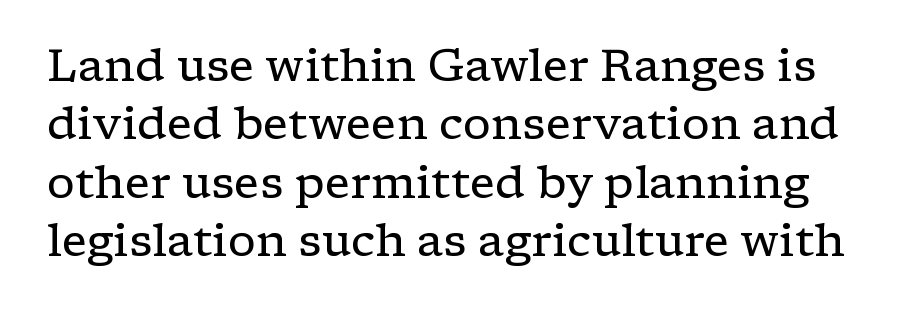
Q: Is the text bold? A: No.
Q: Is the text italic (slanted)? A: No, it is upright.
Q: Is the typeface a serif or a sans-serif typeface? A: Serif.
Q: Is the text underlined? A: No.
Q: Is the spacing between letters normal or unusually wide? A: Normal.
Q: Is the spacing between lines tight, normal or loose? A: Normal.
Q: Width (condensed, normal, or wide)? A: Wide.
Q: Stroke contrast? A: Low.
Q: x-height? A: Medium.
Q: Monospaced? A: No.
